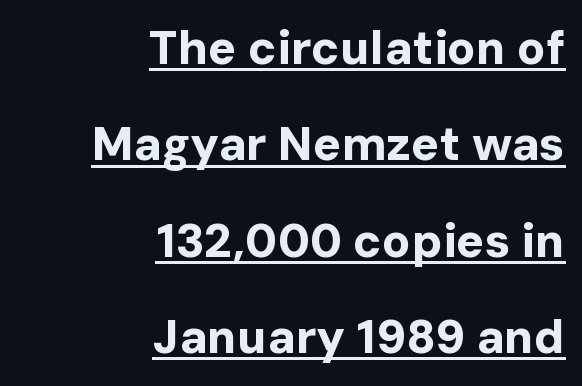
The image shows 47 px bold sans-serif type, upright; set right-aligned, loose line spacing (2.05x), normal letter spacing, underlined; low stroke contrast and a medium x-height.
